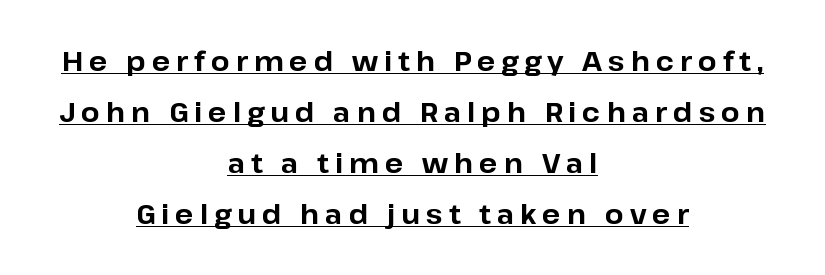
Words appear elongated and porous because spacing is wide. Like a heading marked for emphasis, these lines bear an underscore. Does the lettering tilt? It doesn't — this is upright. A centered setting, common on invitations and titles, is used for this passage. Notice how thick the strokes are: this is what a full bold looks like.
